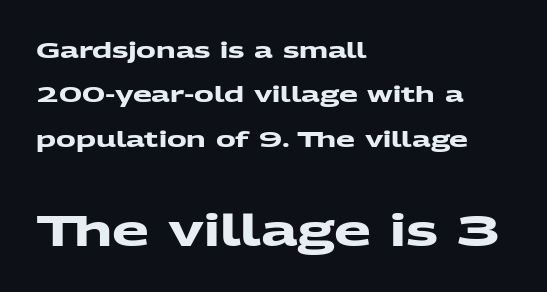
Q: Is the text bold? A: Yes.
Q: Is the typeface a serif or a sans-serif typeface? A: Sans-serif.
Q: Is the text underlined? A: No.
Q: How is the paragraph aligned? A: Left-aligned.
Q: Is the spacing between letters normal or unusually wide? A: Normal.
Q: Is the spacing between lines tight, normal or loose? A: Loose.
Q: Which block of text is set in a larger size, the first (top) or the second (bottom)? A: The second (bottom) one.
Q: Width (condensed, normal, or wide)? A: Wide.
Q: Stroke contrast? A: Medium.
Q: x-height? A: Medium.
Q: Monospaced? A: No.
